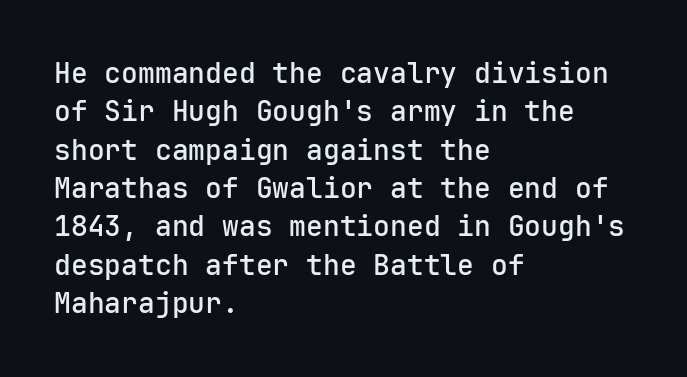
Each row of text sits above clean, open space. The passage shown is typed in a monospace face where columns stay perfectly aligned. The ragged edge is on the right, which tells us the setting is flush left. This is sans-serif lettering, the kind often seen on screens and signage. Compared with typical body copy, the letter spacing here is the same. The lettering holds an erect, upright posture throughout.
